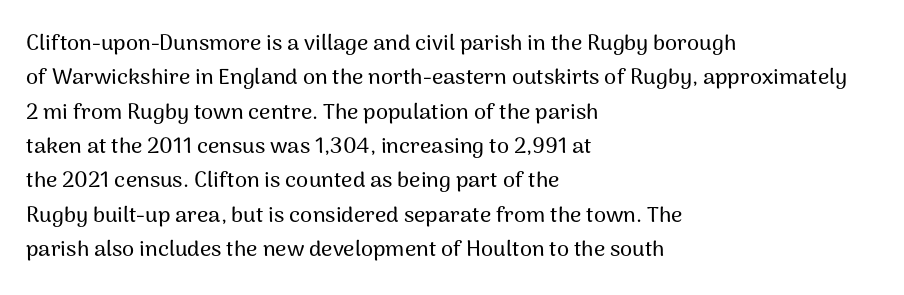
{"italic": "no", "underline": "no", "align": "left", "line_spacing": "normal", "line_spacing_ratio": 1.56, "letter_spacing": "normal", "letter_spacing_em": 0.0, "glyph_px": 22}
